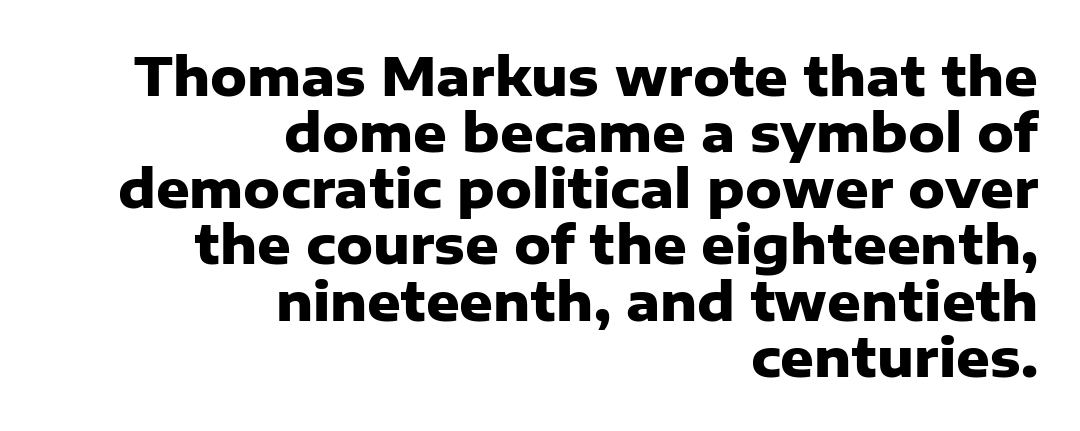
{"serif": "no", "italic": "no", "bold": "yes", "weight": "heavy", "width": "normal", "stroke_contrast": "low", "x_height": "medium", "monospaced": "no", "underline": "no", "align": "right", "line_spacing": "tight", "line_spacing_ratio": 1.08, "letter_spacing": "normal", "letter_spacing_em": 0.0, "glyph_px": 52}
